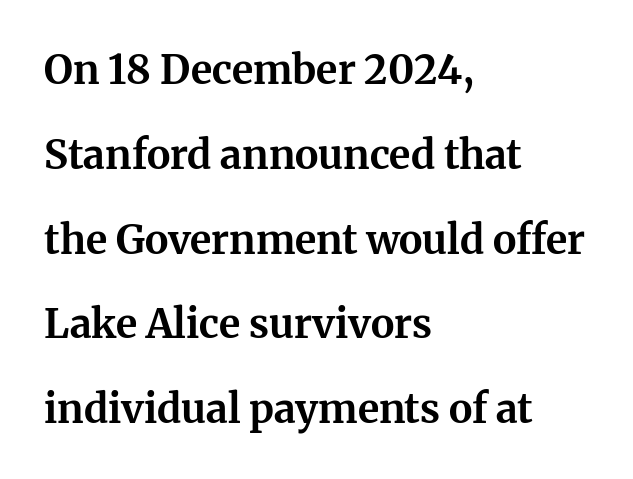
The image shows 40 px bold serif type, upright; set left-aligned, loose line spacing (2.12x), normal letter spacing, not underlined; medium stroke contrast and a medium x-height.
